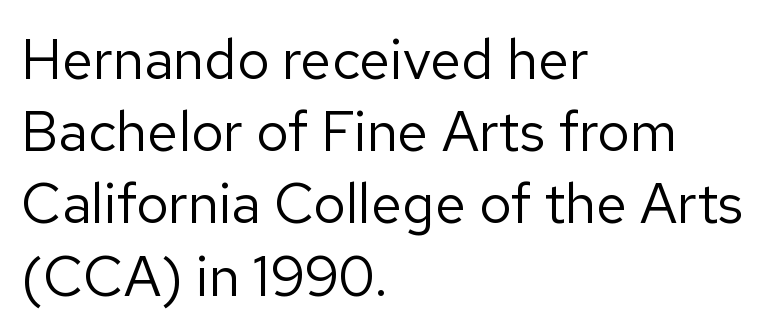
{"serif": "no", "italic": "no", "bold": "no", "weight": "regular", "width": "normal", "stroke_contrast": "low", "x_height": "medium", "monospaced": "no", "underline": "no", "align": "left", "line_spacing": "normal", "line_spacing_ratio": 1.29, "letter_spacing": "normal", "letter_spacing_em": 0.0, "glyph_px": 56}
